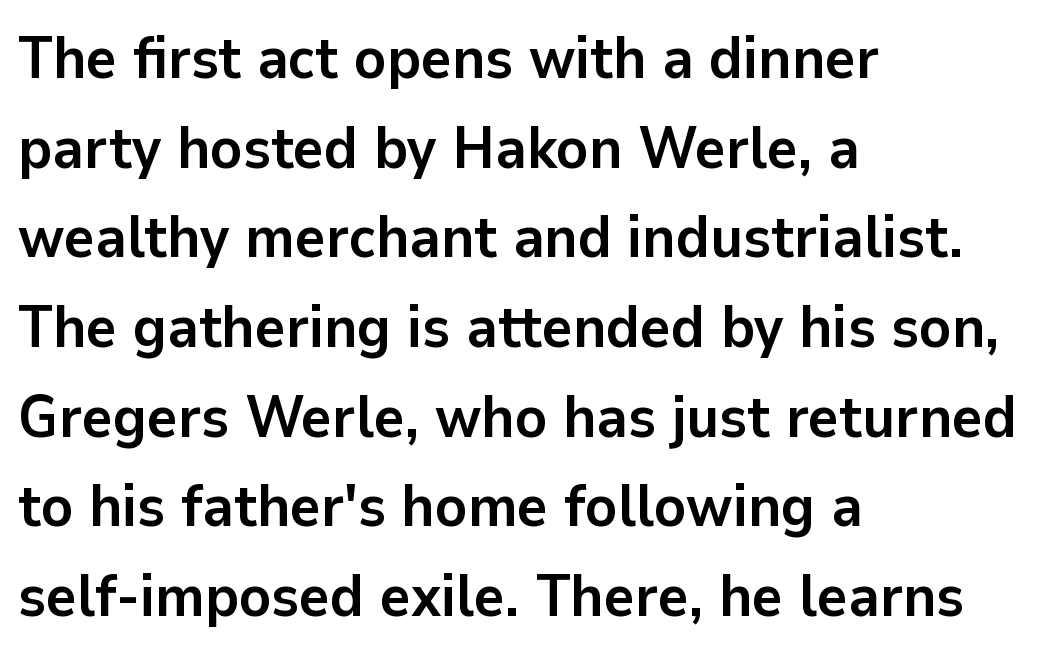
{"serif": "no", "italic": "no", "bold": "yes", "weight": "semibold", "width": "normal", "stroke_contrast": "low", "x_height": "medium", "monospaced": "no", "underline": "no", "align": "left", "line_spacing": "normal", "line_spacing_ratio": 1.52, "letter_spacing": "normal", "letter_spacing_em": 0.0, "glyph_px": 59}
